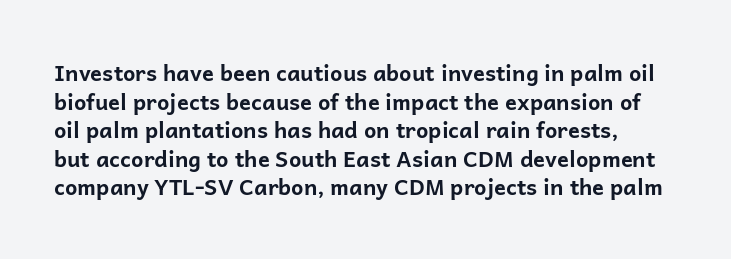
Q: Is the text bold? A: Yes.
Q: Is the text italic (slanted)? A: No, it is upright.
Q: Is the text underlined? A: No.
Q: Is the spacing between letters normal or unusually wide? A: Normal.
Q: Is the spacing between lines tight, normal or loose? A: Normal.
